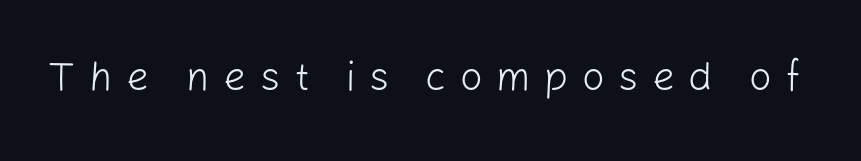
The image shows 40 px light sans-serif type, upright; set unusually wide letter spacing (+0.34 em), not underlined; low stroke contrast and a medium x-height.
